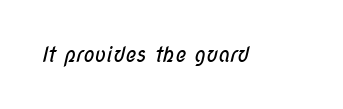
Q: Is the text bold? A: No.
Q: Is the text underlined? A: No.
Q: Is the spacing between letters normal or unusually wide? A: Normal.
